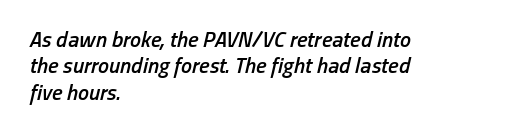
{"italic": "yes", "lean": "right", "slant_degrees": 13, "bold": "semi", "underline": "no", "align": "left", "line_spacing_ratio": 1.2, "letter_spacing": "normal", "letter_spacing_em": 0.0, "glyph_px": 22}
